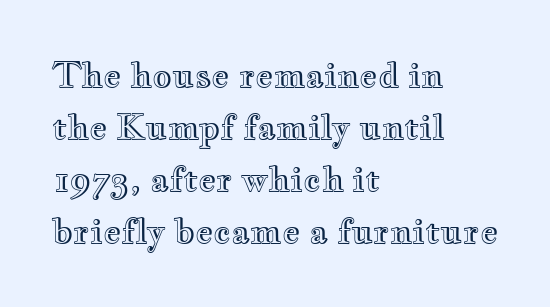
Q: Is the text italic (slanted)? A: No, it is upright.
Q: Is the text underlined? A: No.
Q: How is the paragraph aligned? A: Left-aligned.
Q: Is the spacing between letters normal or unusually wide? A: Normal.
Q: Is the spacing between lines tight, normal or loose? A: Normal.
Q: Width (condensed, normal, or wide)? A: Wide.
Q: x-height? A: Small.
Q: Monospaced? A: No.
